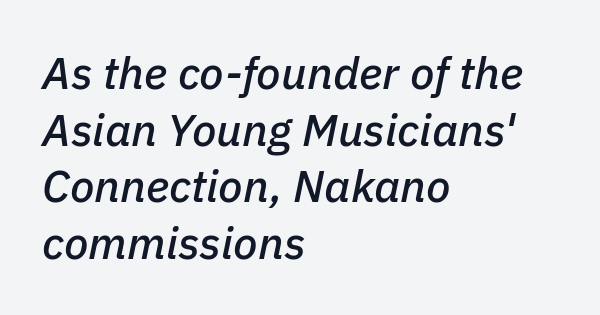
The image shows 45 px text type, italic (leaning right); set left-aligned, normal line spacing (1.26x), normal letter spacing, not underlined; low stroke contrast and a medium x-height.
